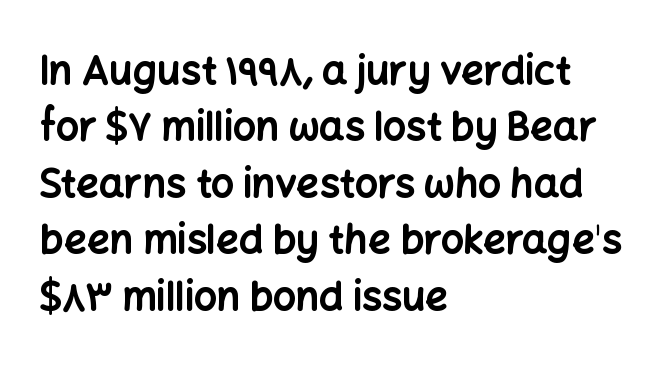
The rendering uses natural spacing where letterforms have individual widths. How heavy is the stroke? Heavy — this is a bold. The baseline area is clear. Normally led — the rows are evenly, conventionally spaced. Observe the ordinary spacing: letters are neighbours, not strangers.
